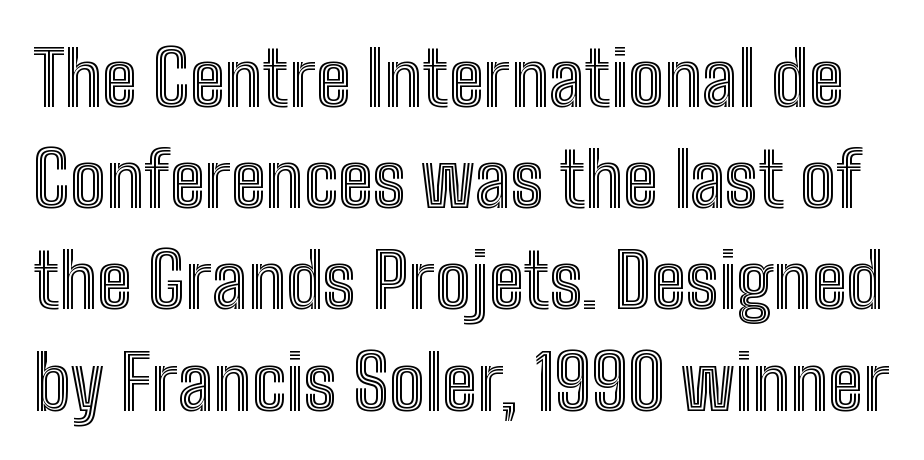
The image shows 75 px condensed type, upright; set normal line spacing (1.35x), normal letter spacing, not underlined; a medium x-height.
